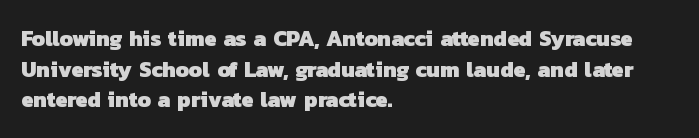
Which margin do the lines hug? The left one — the right edge is uneven. Default kerning and tracking; the words read as compact shapes. The foot of each line stays bare and open. Baseline-to-baseline distance is the conventional proportion of letter height.
